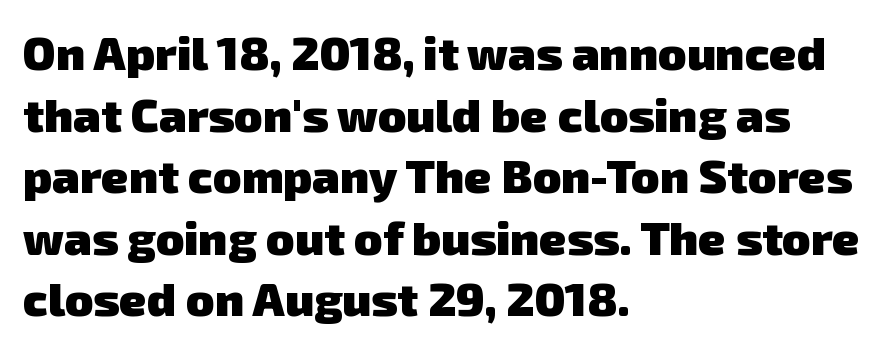
Observe the ordinary spacing: letters are neighbours, not strangers. A classic flush-left, rag-right setting is used for this passage. The rows are spaced the way most documents space them. The typesetting leans heavy: a genuine bold.
